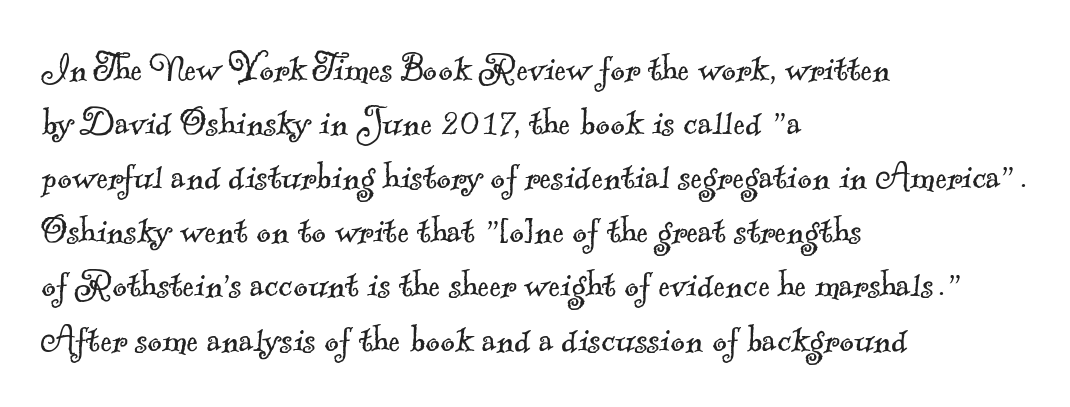
{"serif": "yes", "bold": "no", "weight": "light", "width": "normal", "x_height": "small", "monospaced": "no", "underline": "no", "align": "left", "line_spacing_ratio": 1.23, "letter_spacing": "normal", "letter_spacing_em": 0.0, "glyph_px": 44}
